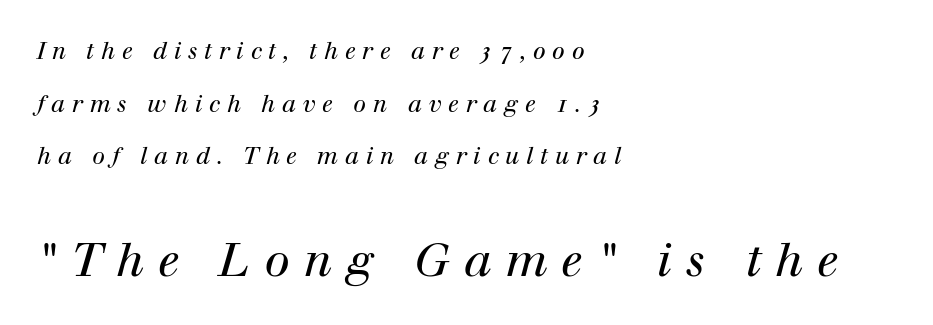
Horizontal bands of white between lines are thick stripes. Stroke thickness stays within the range of a standard reading face or lighter. Beneath every word, the page is bare. A serif font was chosen for this passage. The lettering tilts uniformly, giving the passage an italic look.
